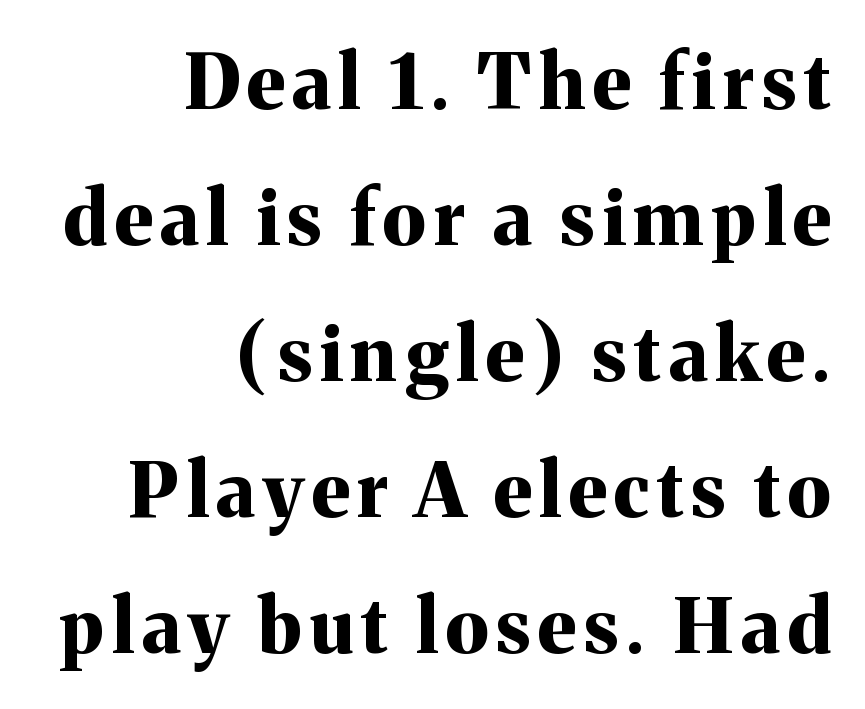
The typeface chosen for these lines features serifs. Typographic density is high because the face is bold. The font's upright variant was chosen for this text. Compared with a flush-left layout, this one pins lines to the opposite, right side.
